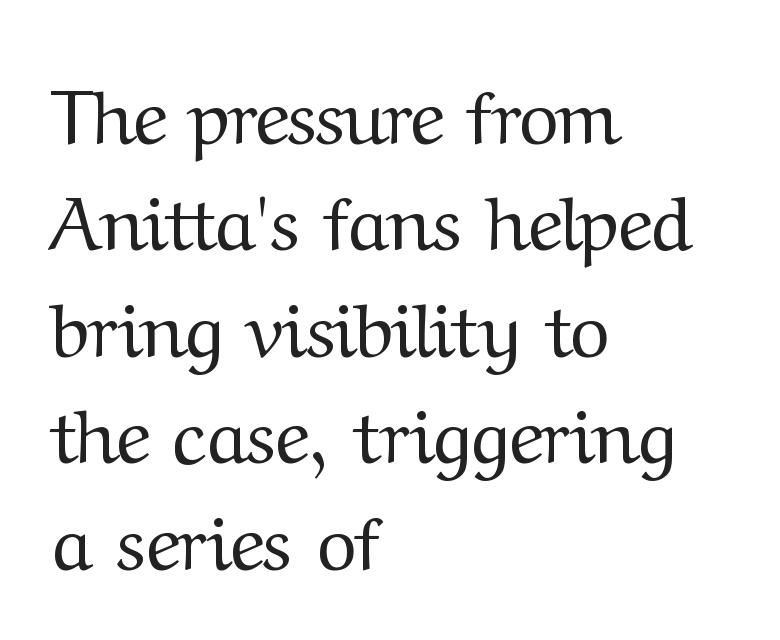
Q: Is the text bold? A: No.
Q: Is the text italic (slanted)? A: No, it is upright.
Q: Is the typeface a serif or a sans-serif typeface? A: Serif.
Q: Is the text underlined? A: No.
Q: How is the paragraph aligned? A: Left-aligned.
Q: Is the spacing between letters normal or unusually wide? A: Normal.
Q: Is the spacing between lines tight, normal or loose? A: Normal.
Q: Width (condensed, normal, or wide)? A: Normal.
Q: Stroke contrast? A: Medium.
Q: x-height? A: Medium.
Q: Monospaced? A: No.
